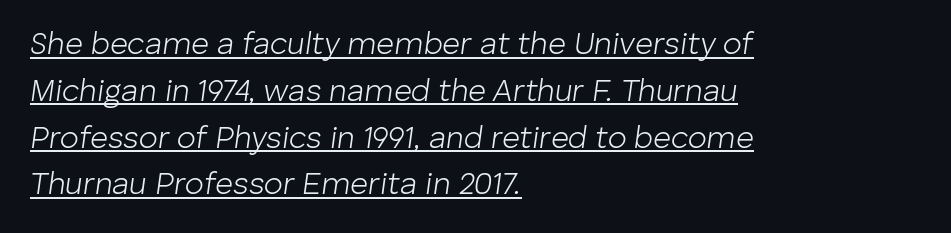
Q: Is the text bold? A: No.
Q: Is the text italic (slanted)? A: Yes, it leans right by about 8 degrees.
Q: Is the text underlined? A: Yes.
Q: How is the paragraph aligned? A: Left-aligned.
Q: Is the spacing between letters normal or unusually wide? A: Normal.
Q: Is the spacing between lines tight, normal or loose? A: Normal.
Q: Width (condensed, normal, or wide)? A: Normal.
Q: Stroke contrast? A: Low.
Q: x-height? A: Medium.
Q: Monospaced? A: No.
